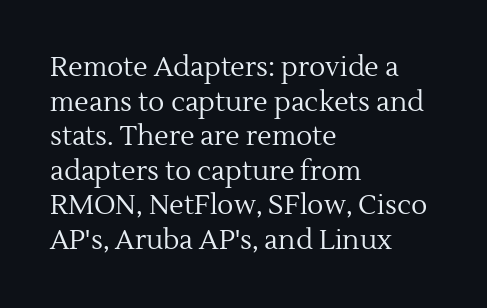
Q: Is the text bold? A: No.
Q: Is the text italic (slanted)? A: No, it is upright.
Q: Is the text underlined? A: No.
Q: How is the paragraph aligned? A: Left-aligned.
Q: Is the spacing between letters normal or unusually wide? A: Normal.
Q: Is the spacing between lines tight, normal or loose? A: Normal.
